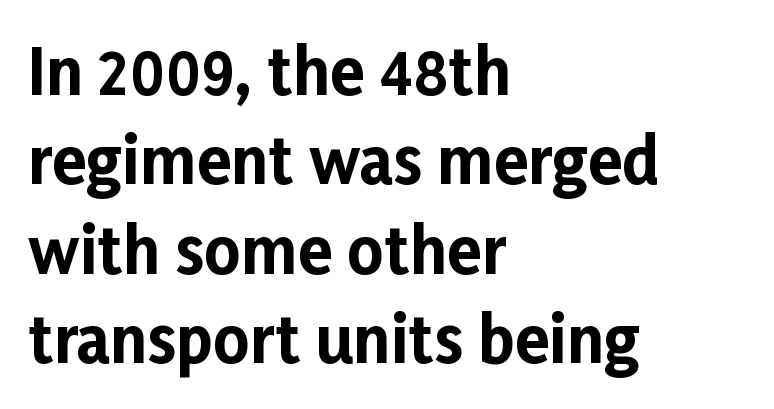
The image shows 63 px bold sans-serif type, upright; set left-aligned, normal line spacing (1.42x), normal letter spacing, not underlined; low stroke contrast and a medium x-height.
